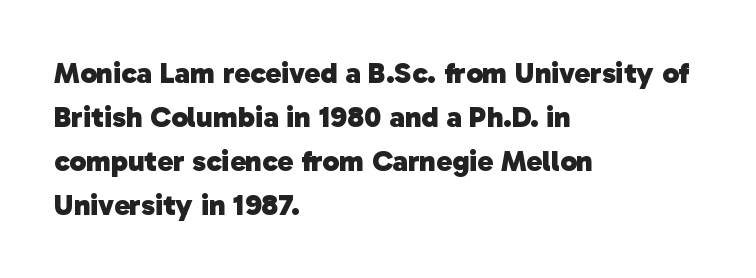
{"serif": "no", "bold": "yes", "weight": "heavy", "width": "normal", "stroke_contrast": "low", "x_height": "medium", "monospaced": "no", "underline": "no", "align": "left", "line_spacing": "normal", "line_spacing_ratio": 1.47, "letter_spacing": "normal", "letter_spacing_em": 0.0, "glyph_px": 30}
